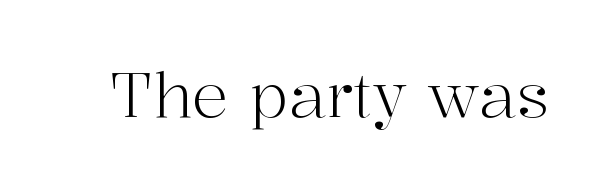
The face used here is seriffed, in the tradition of book romans. Rendered with straight, roman letterforms. Between one letter and the next there's only the usual sliver of space. Letters rest on an invisible, unmarked baseline. Here the designer chose a conventional face with non-uniform glyph widths.
